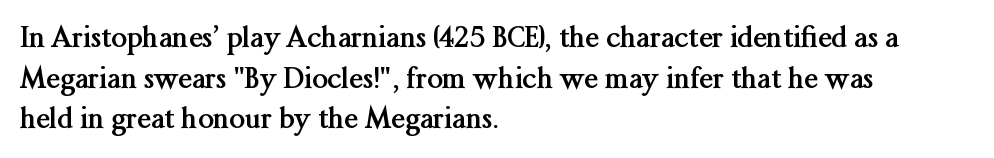
{"serif": "yes", "italic": "no", "bold": "yes", "weight": "semibold", "width": "normal", "stroke_contrast": "medium", "x_height": "medium", "monospaced": "no", "underline": "no", "align": "left", "line_spacing": "normal", "line_spacing_ratio": 1.45, "letter_spacing": "normal", "letter_spacing_em": 0.0, "glyph_px": 28}
